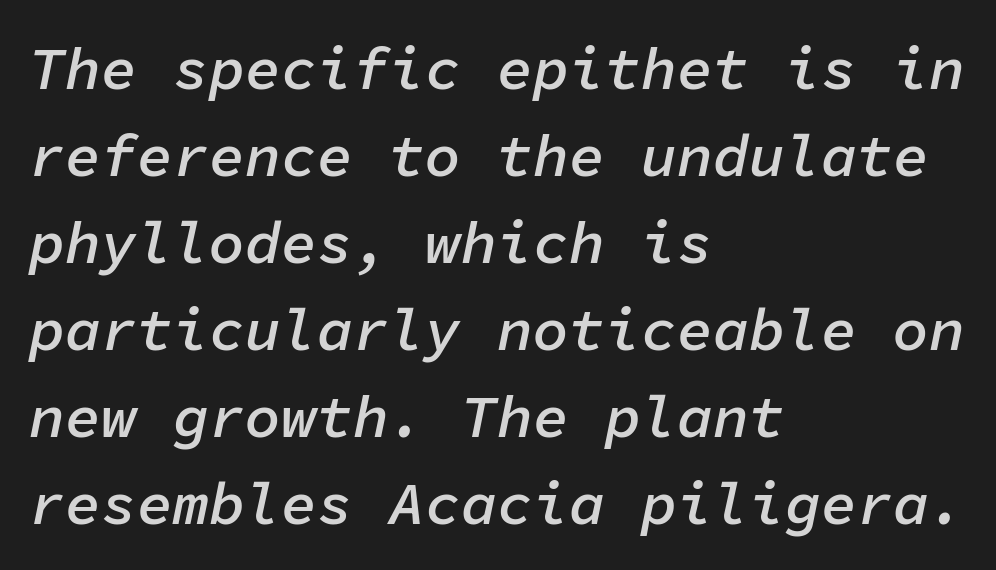
The image shows 60 px semibold type, italic (leaning right), monospaced; set left-aligned, normal line spacing (1.45x), normal letter spacing, not underlined; low stroke contrast and a medium x-height.
